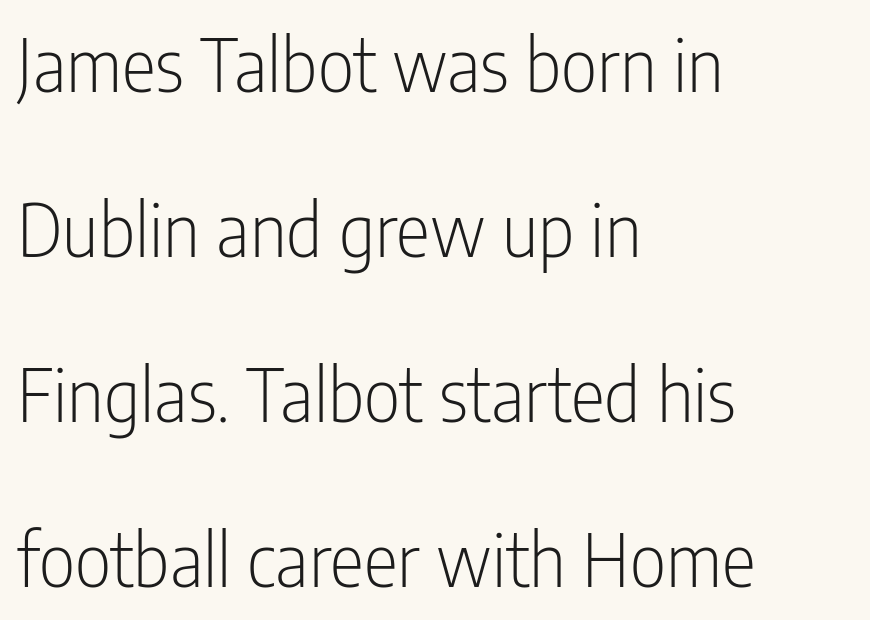
The image shows 72 px light, condensed sans-serif type, upright; set left-aligned, loose line spacing (2.29x), normal letter spacing, not underlined; low stroke contrast and a medium x-height.
